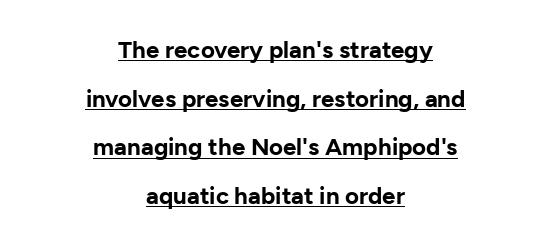
{"italic": "no", "bold": "yes", "underline": "yes", "align": "center", "line_spacing": "loose", "line_spacing_ratio": 2.03, "letter_spacing": "normal", "letter_spacing_em": 0.0, "glyph_px": 24}
